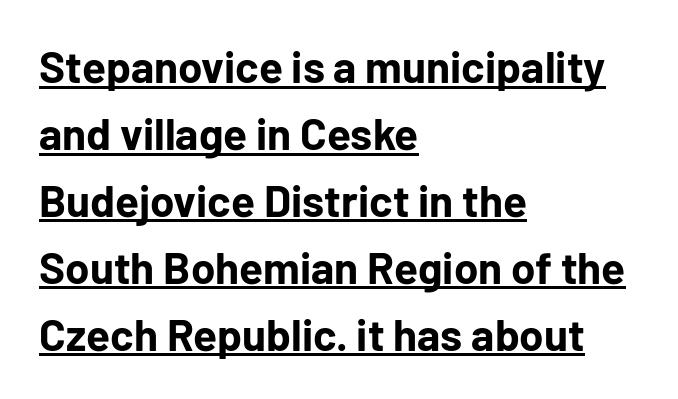
The image shows 44 px bold sans-serif type, upright; set left-aligned, normal line spacing (1.52x), normal letter spacing, underlined; low stroke contrast and a medium x-height.
